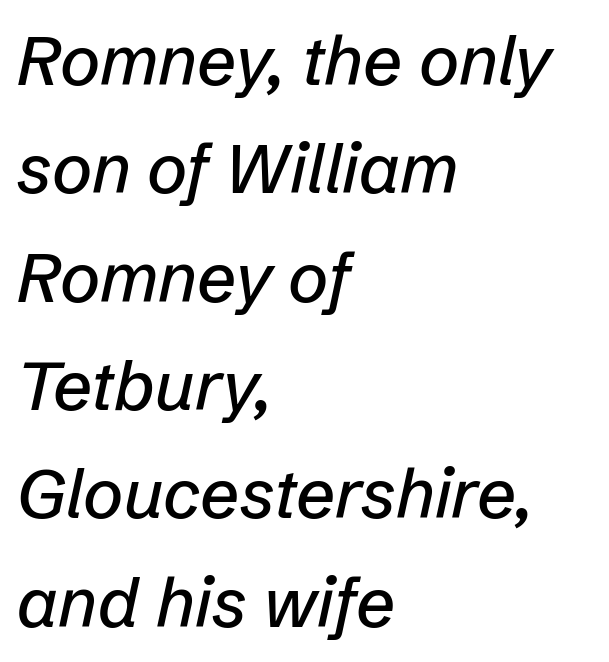
The area under the type is left untouched. The letterforms sit shoulder to shoulder at normal distance. This sample is left-justified, so line endings fall wherever the words run out. Regarding leading, the lines here are spaced in the standard way.
